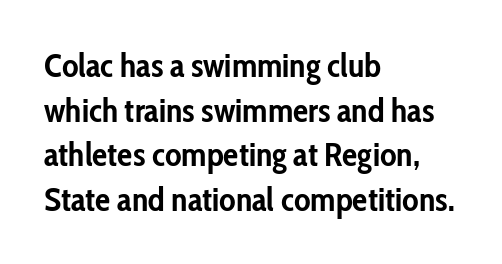
The image shows 34 px semibold, condensed sans-serif type, upright; set left-aligned, normal line spacing (1.31x), normal letter spacing, not underlined; low stroke contrast and a medium x-height.
